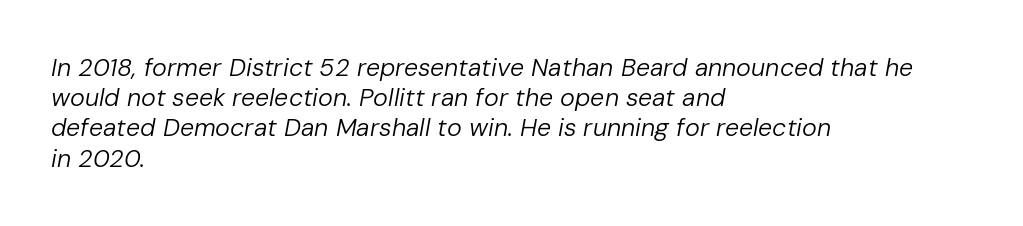
Stems and bowls with no extra thickness — not bold. The whole block is typeset with a tilt. Glance below the letters and you will spot only blank space. Glyph-to-glyph distance matches everyday printed text.
